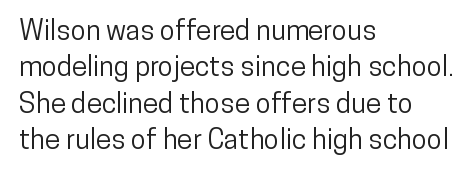
No feet cap the strokes, marking this as sans-serif type. Rule under the text: the space is simply empty. Glyph-to-glyph distance matches everyday printed text. Note the varied advance widths — an 'i' is clearly narrower than an 'm'.
